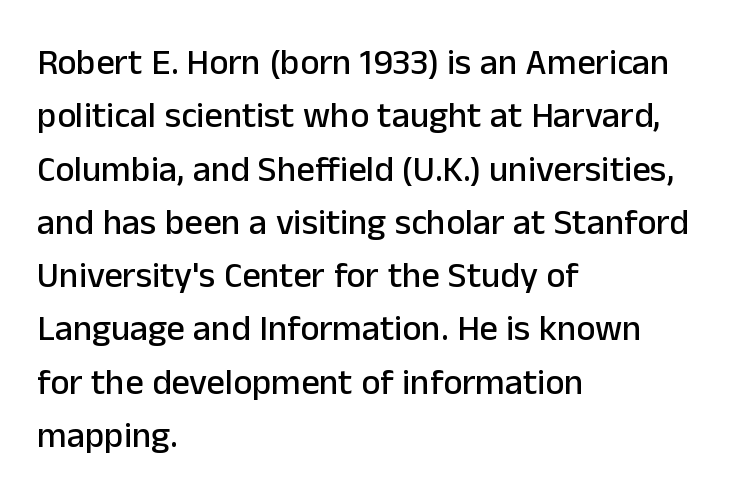
Check the space under the baseline: it is left empty. This sample uses an upright cut, with every glyph sitting square on the baseline. Interline gaps are of average width in this sample. Caption: standard tracking, unaltered. The rendering shows plain stroke endings on the letterforms — a sans-serif design.
